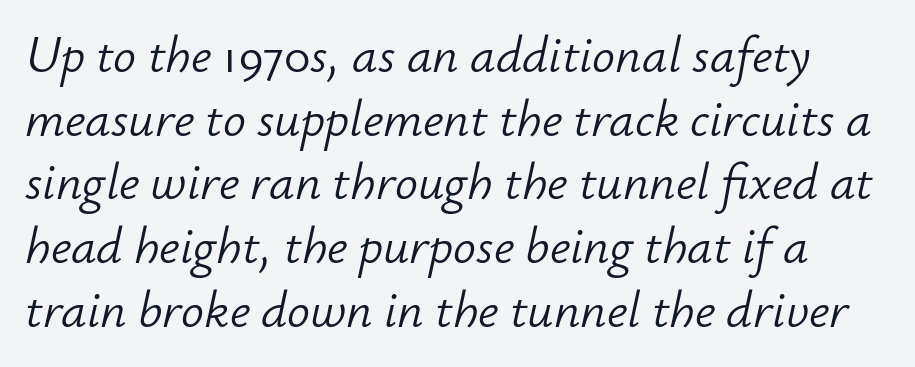
Anything drawn beneath the words? Only blank space. The letters are slanted; this is an italic face. A typesetter would call this proportional, since set widths differ per character. Interline gaps are of average width in this sample. The strokes carry an ordinary text weight at most.
